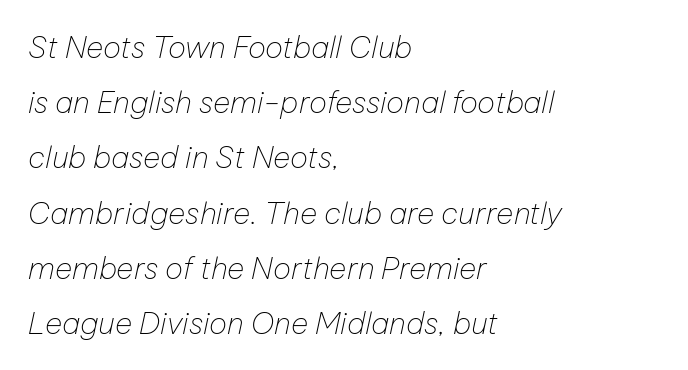
The image shows 30 px thin type, italic (leaning right); set left-aligned, line spacing 1.84x, normal letter spacing, not underlined; low stroke contrast and a medium x-height.
